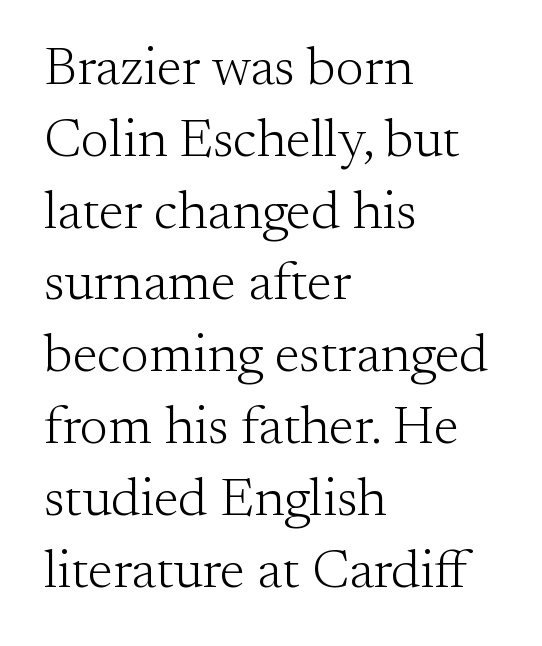
Horizontal alignment here is leftward, the default for most running prose. The passage shown has conventional tracking throughout. Stroke mass is kept to a normal reading level or below. Unmarked baselines from the first word to the last. Does the type have serifs? Yes, each stem ends in a small foot.
